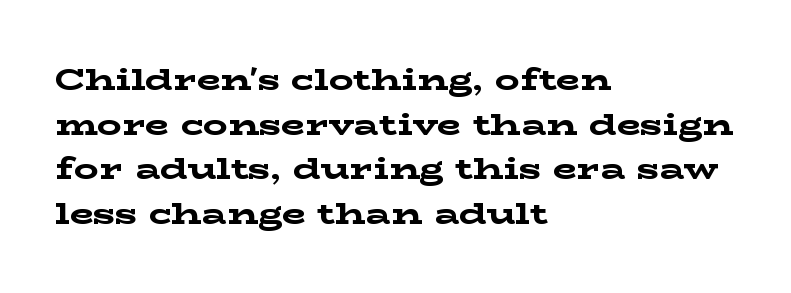
{"serif": "yes", "italic": "no", "bold": "yes", "weight": "bold", "width": "wide", "stroke_contrast": "low", "x_height": "medium", "monospaced": "no", "underline": "no", "align": "left", "line_spacing": "normal", "line_spacing_ratio": 1.44, "letter_spacing": "normal", "letter_spacing_em": 0.0, "glyph_px": 31}
